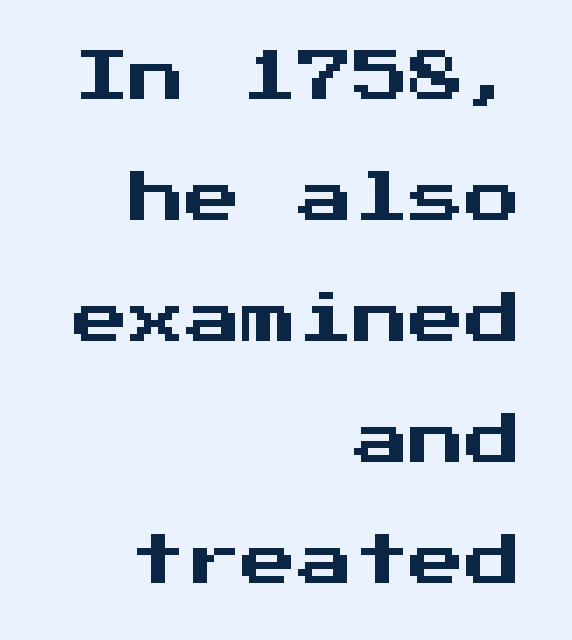
The image shows 56 px sans-serif type, upright; set right-aligned, loose line spacing (2.16x), normal letter spacing, not underlined; medium stroke contrast and a medium x-height.
